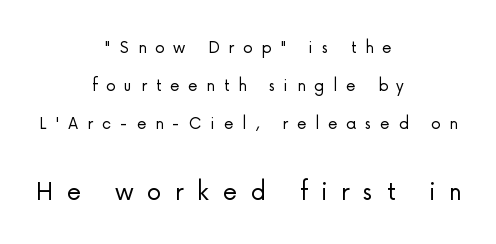
The line-height multiplier appears high, well above default. The block sitting lower on the canvas is the one with enlarged characters. Type without underlining. In terms of letterspacing, this is a distinctly airy, spread setting.
